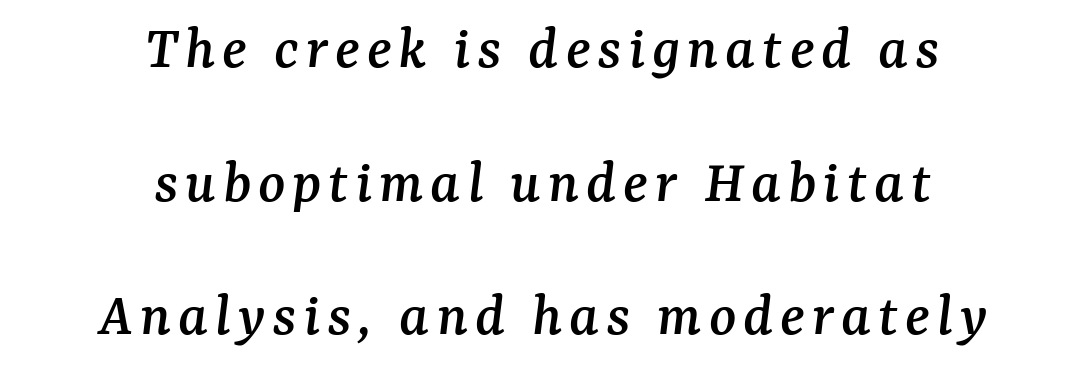
{"serif": "yes", "italic": "yes", "lean": "right", "slant_degrees": 7, "width": "normal", "stroke_contrast": "medium", "x_height": "medium", "monospaced": "no", "underline": "no", "align": "center", "line_spacing": "loose", "line_spacing_ratio": 2.12, "glyph_px": 63}
